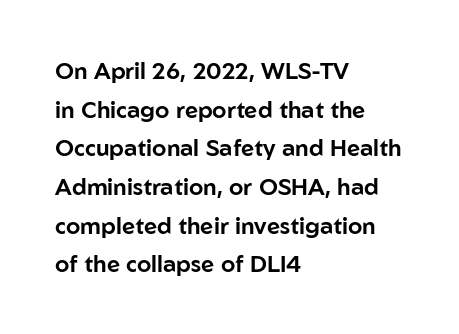
If you drew a ruler down the left edge, every line would touch it. The letterforms sit shoulder to shoulder at normal distance. Decoration check: the copy has no underline. Designer's note — italics off, roman on. Honestly, the row spacing looks completely unremarkable.
